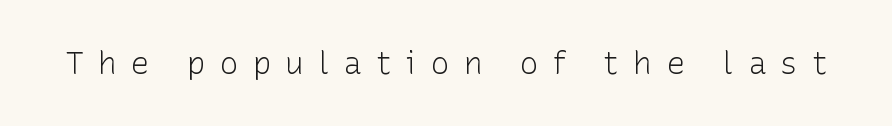
Q: Is the text bold? A: No.
Q: Is the text italic (slanted)? A: No, it is upright.
Q: Is the typeface a serif or a sans-serif typeface? A: Sans-serif.
Q: Is the text underlined? A: No.
Q: Is the spacing between letters normal or unusually wide? A: Unusually wide.
Q: Width (condensed, normal, or wide)? A: Normal.
Q: Stroke contrast? A: Low.
Q: x-height? A: Medium.
Q: Monospaced? A: No.
